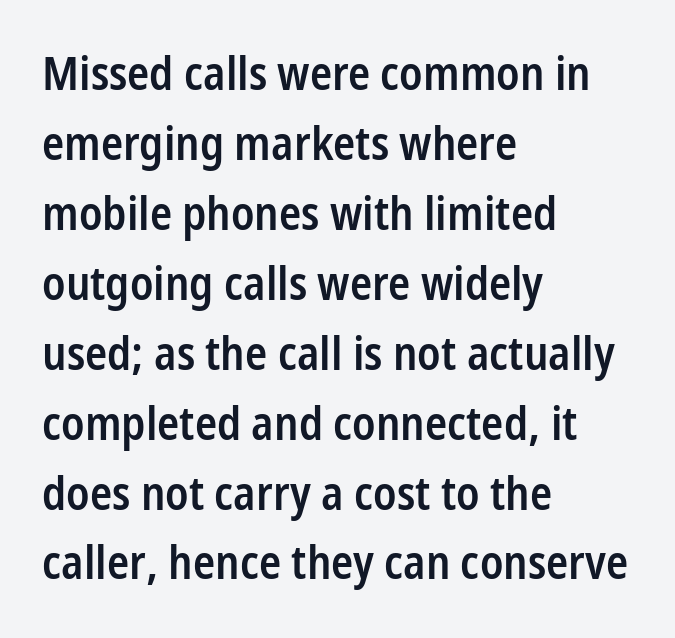
Examine the stroke ends and you'll find no serifs. Its strokes are somewhat broadened, the hallmark of semibold type. The rows are spaced the way most documents space them. Ascenders rise straight up at ninety degrees.
